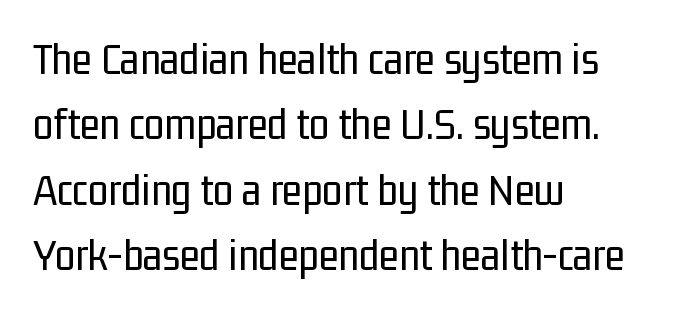
{"serif": "no", "italic": "no", "bold": "no", "weight": "regular", "width": "condensed", "stroke_contrast": "low", "x_height": "medium", "monospaced": "no", "underline": "no", "align": "left", "line_spacing": "normal", "line_spacing_ratio": 1.42, "letter_spacing": "normal", "letter_spacing_em": 0.0, "glyph_px": 46}
